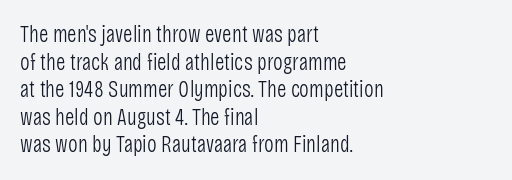
Unlike italic type, these characters show no tilt at all. The string is rendered with underlining switched off. The lines are quadded left. Tracking here is standard; glyphs follow each other at the usual distance. The letters look calm and open, with moderate or lighter stems.
